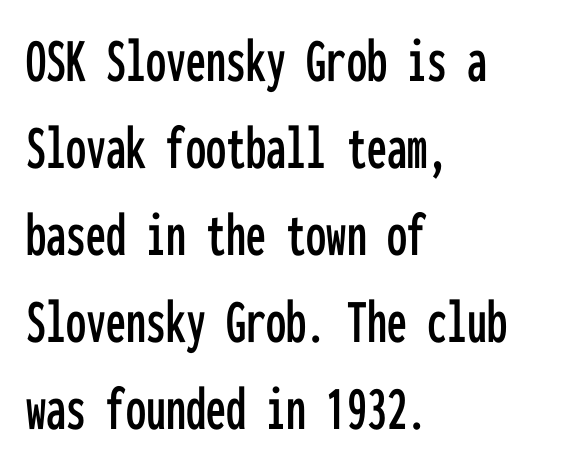
The image shows 64 px condensed sans-serif type, upright, monospaced; set left-aligned, normal line spacing (1.36x), normal letter spacing, not underlined; low stroke contrast and a medium x-height.
